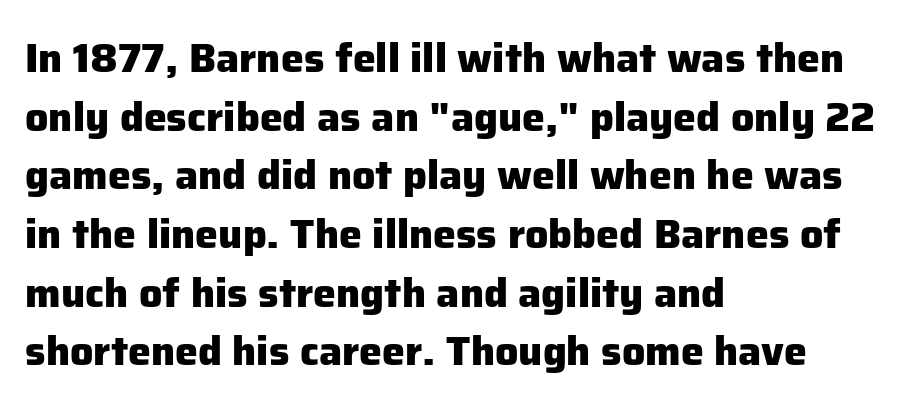
{"serif": "no", "italic": "no", "bold": "yes", "weight": "heavy", "width": "normal", "stroke_contrast": "low", "x_height": "medium", "monospaced": "no", "underline": "no", "align": "left", "line_spacing": "normal", "line_spacing_ratio": 1.43, "letter_spacing": "normal", "letter_spacing_em": 0.0, "glyph_px": 41}
